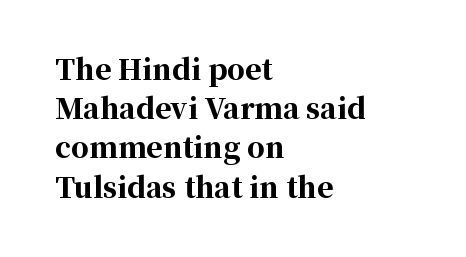
{"serif": "yes", "italic": "no", "bold": "yes", "weight": "bold", "width": "normal", "stroke_contrast": "high", "x_height": "medium", "monospaced": "no", "underline": "no", "align": "left", "line_spacing": "normal", "line_spacing_ratio": 1.4, "letter_spacing": "normal", "letter_spacing_em": 0.0, "glyph_px": 28}
